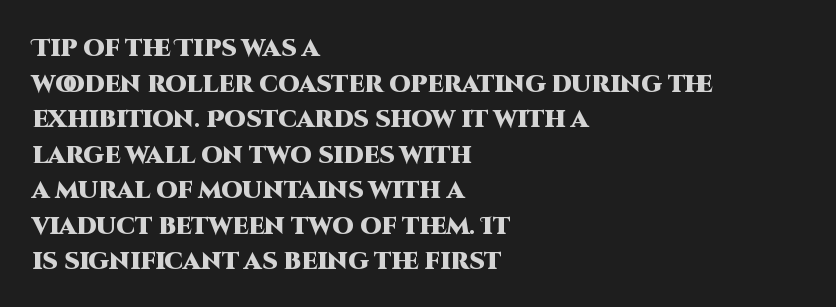
Its strokes are broad and dark, the hallmark of bold type. Short and long lines alike share a common starting point at left. Reading down the column, the eye jumps a familiar distance to each next line. Bare-footed words on every line.
